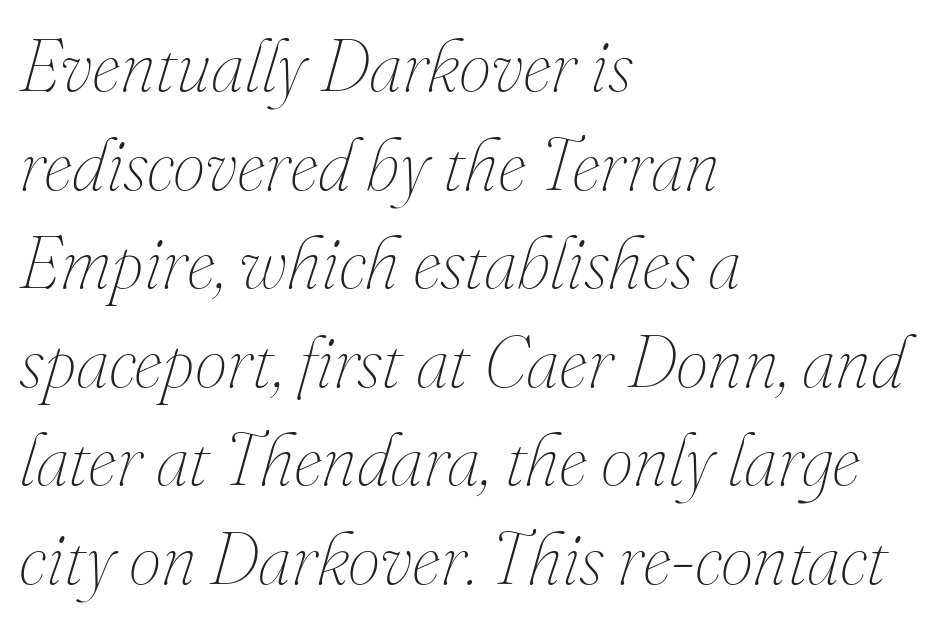
Does extra space separate the letters? No, they use regular spacing. A bare baseline throughout the passage. The paragraph shown leans on its left margin. The strokes are not fattened; the text isn't bold. Looks like regular typesetting: each glyph gets only the width it needs. Compared with typical paragraphs, the rows here are spaced about the same.
